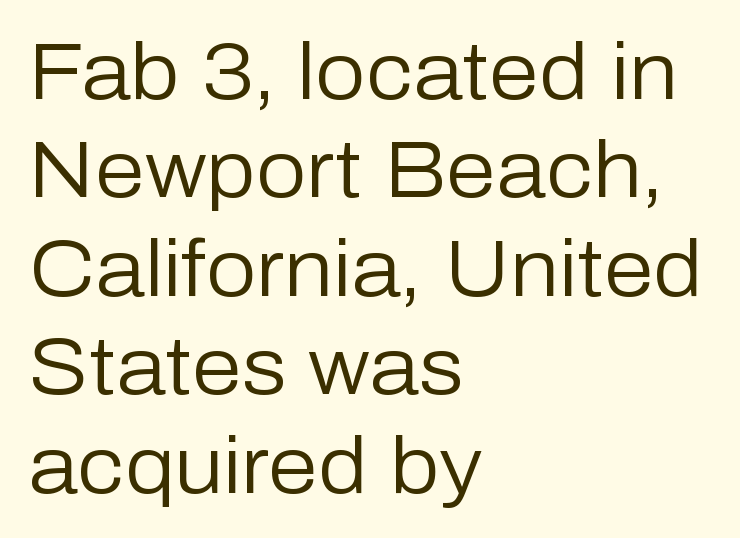
Q: Is the text bold? A: No.
Q: Is the text italic (slanted)? A: No, it is upright.
Q: Is the typeface a serif or a sans-serif typeface? A: Sans-serif.
Q: Is the text underlined? A: No.
Q: How is the paragraph aligned? A: Left-aligned.
Q: Is the spacing between letters normal or unusually wide? A: Normal.
Q: Width (condensed, normal, or wide)? A: Normal.
Q: Stroke contrast? A: Low.
Q: x-height? A: Medium.
Q: Monospaced? A: No.
